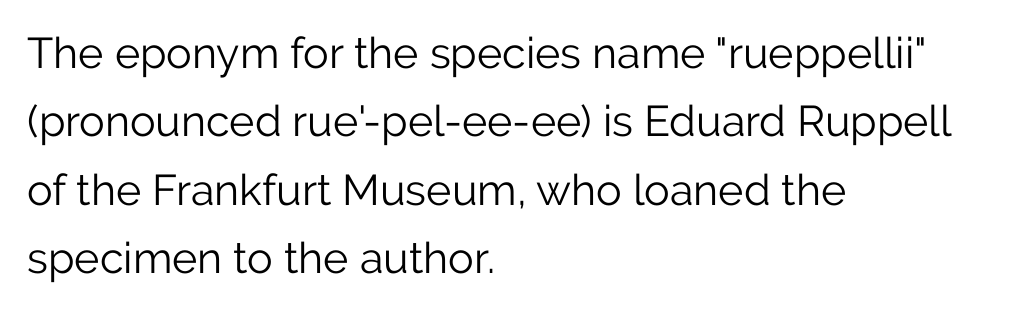
Q: Is the text bold? A: No.
Q: Is the text italic (slanted)? A: No, it is upright.
Q: Is the typeface a serif or a sans-serif typeface? A: Sans-serif.
Q: Is the text underlined? A: No.
Q: How is the paragraph aligned? A: Left-aligned.
Q: Is the spacing between letters normal or unusually wide? A: Normal.
Q: Is the spacing between lines tight, normal or loose? A: Normal.
Q: Width (condensed, normal, or wide)? A: Normal.
Q: Stroke contrast? A: Low.
Q: x-height? A: Medium.
Q: Monospaced? A: No.
